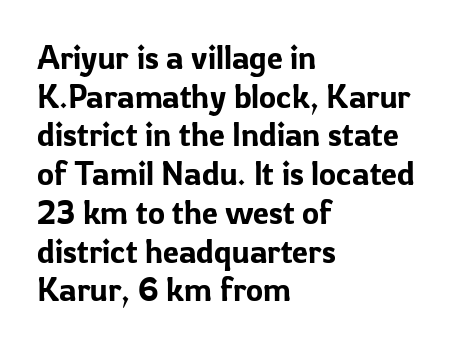
Q: Is the text italic (slanted)? A: No, it is upright.
Q: Is the typeface a serif or a sans-serif typeface? A: Sans-serif.
Q: Is the text underlined? A: No.
Q: How is the paragraph aligned? A: Left-aligned.
Q: Is the spacing between letters normal or unusually wide? A: Normal.
Q: Width (condensed, normal, or wide)? A: Normal.
Q: Stroke contrast? A: Low.
Q: x-height? A: Medium.
Q: Monospaced? A: No.
